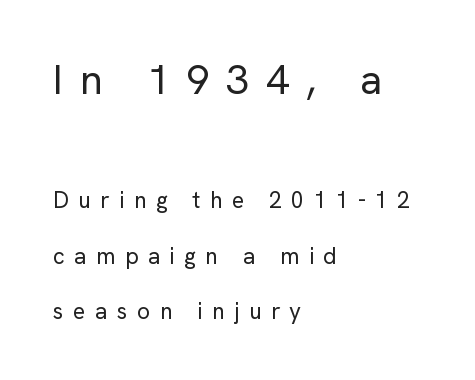
The image shows 41 px regular-weight sans-serif type, upright; set left-aligned, loose line spacing (2.42x), unusually wide letter spacing (+0.41 em), not underlined; the first (top) block is 1.78x larger; low stroke contrast and a medium x-height.
